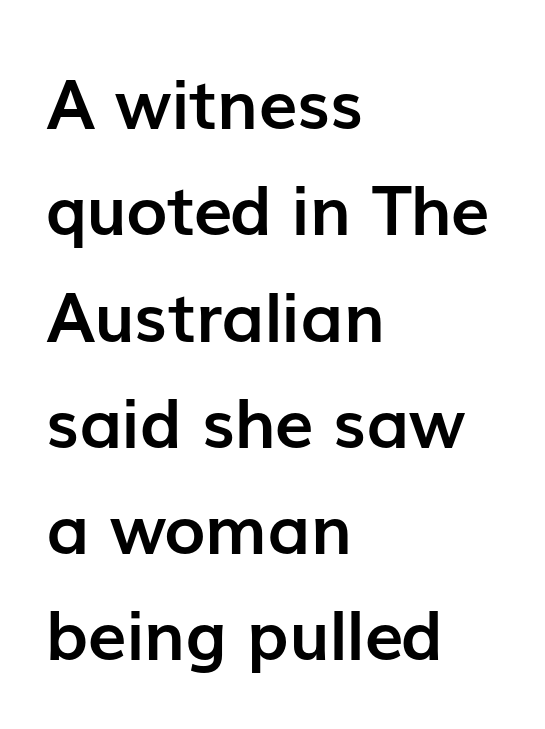
Chunky letters — that's bold for sure. Clear beneath every line of the passage. These lines stack with their left ends in a neat column. This is the regular roman posture of the typeface. If you measured baseline to baseline, you'd find a middling distance.
